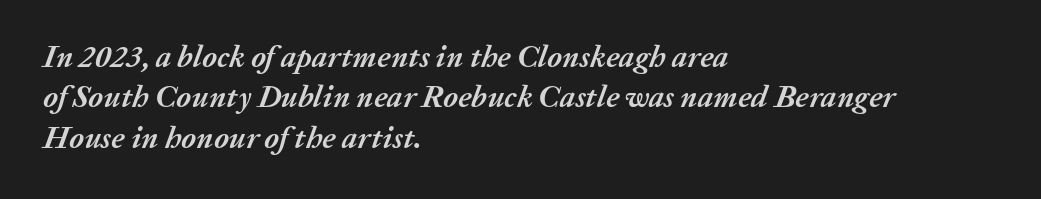
Q: Is the text bold? A: Yes.
Q: Is the text italic (slanted)? A: Yes, it leans right by about 20 degrees.
Q: Is the text underlined? A: No.
Q: How is the paragraph aligned? A: Left-aligned.
Q: Is the spacing between letters normal or unusually wide? A: Normal.
Q: Is the spacing between lines tight, normal or loose? A: Normal.
Q: Width (condensed, normal, or wide)? A: Normal.
Q: Stroke contrast? A: Medium.
Q: x-height? A: Medium.
Q: Monospaced? A: No.
